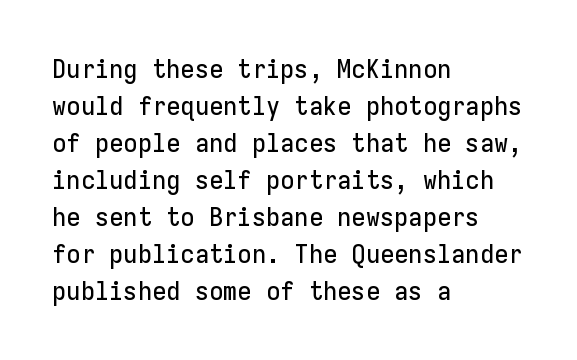
{"italic": "no", "underline": "no", "align": "left", "line_spacing": "normal", "line_spacing_ratio": 1.42, "letter_spacing": "normal", "letter_spacing_em": 0.0, "glyph_px": 26}
